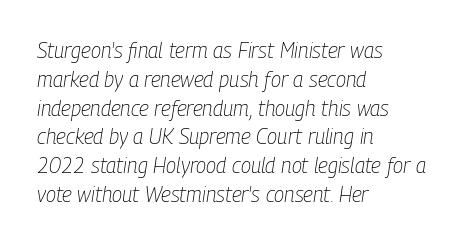
If you drew a ruler down the left edge, every line would touch it. The zone under the glyphs is completely vacant. Each stroke keeps to a modest, everyday thickness or less. The horizontal fit of the characters is conventional and even. Students, observe: this is what conventionally led text looks like.
